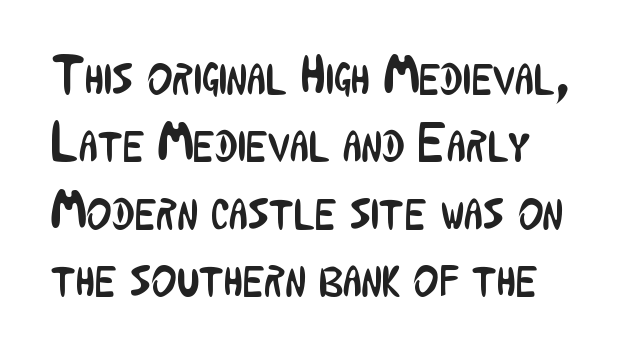
Clear beneath every line of the passage. There is no visible air inserted between adjacent glyphs. The specimen reads as upright at a glance. Is this a heavy cut? Hardly; it is regular or lighter. Summary of vertical rhythm: regular, with standard interline spacing. Serifs: no, the terminals of the letterforms are clean.
